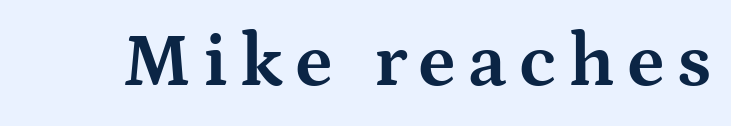
Check where the strokes stop: tiny serifs finish them off. Underline: absent. The rendering uses natural spacing where letterforms have individual widths. The type sits square on the baseline with zero lean. You'd pick this weight for a headline — it's a proper bold.
